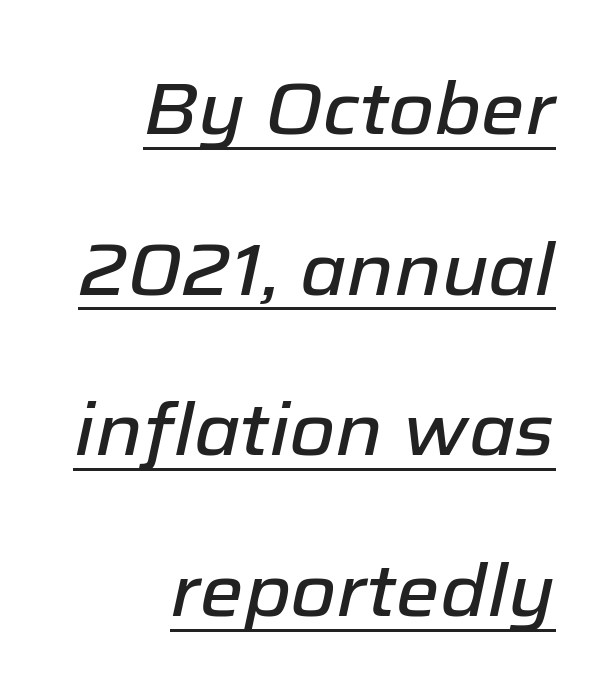
Tracking here is standard; glyphs follow each other at the usual distance. Students, observe: this is what heavily led, spacious text looks like. Here the designer chose a conventional face with non-uniform glyph widths. Rendered with sloped, italic letterforms. The lines in this sample share a right terminus and differ only in where they begin.
